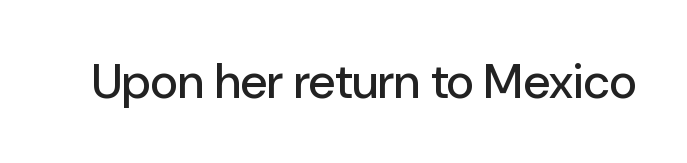
Inter-character spacing is left at the font's built-in metrics. The typography opts for an upright posture over an oblique one. Underline: absent. What kind of face is this? One without serifs — a sans. You could not count columns in this text — the font is proportionally spaced.
